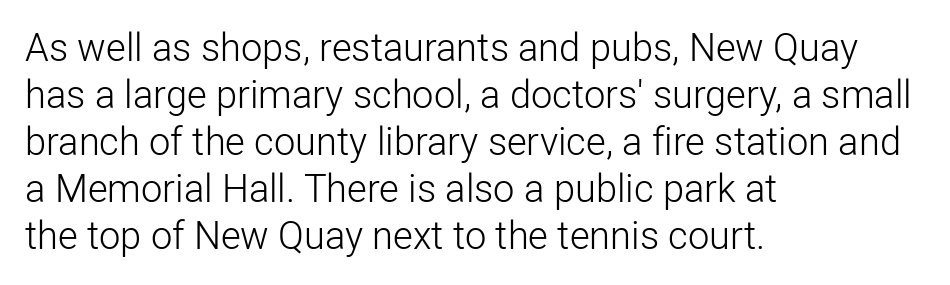
Q: Is the text bold? A: No.
Q: Is the text italic (slanted)? A: No, it is upright.
Q: Is the typeface a serif or a sans-serif typeface? A: Sans-serif.
Q: Is the text underlined? A: No.
Q: How is the paragraph aligned? A: Left-aligned.
Q: Is the spacing between letters normal or unusually wide? A: Normal.
Q: Width (condensed, normal, or wide)? A: Normal.
Q: Stroke contrast? A: Low.
Q: x-height? A: Medium.
Q: Monospaced? A: No.
